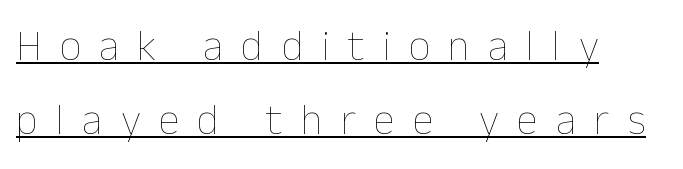
Q: Is the text bold? A: No.
Q: Is the text italic (slanted)? A: No, it is upright.
Q: Is the text underlined? A: Yes.
Q: How is the paragraph aligned? A: Left-aligned.
Q: Is the spacing between letters normal or unusually wide? A: Unusually wide.
Q: Width (condensed, normal, or wide)? A: Normal.
Q: Stroke contrast? A: Low.
Q: x-height? A: Medium.
Q: Monospaced? A: No.
